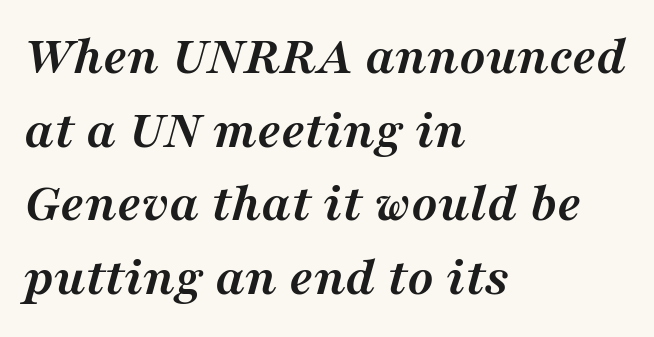
Q: Is the text bold? A: Yes.
Q: Is the text italic (slanted)? A: Yes, it leans right by about 16 degrees.
Q: Is the typeface a serif or a sans-serif typeface? A: Serif.
Q: Is the text underlined? A: No.
Q: How is the paragraph aligned? A: Left-aligned.
Q: Is the spacing between letters normal or unusually wide? A: Normal.
Q: Is the spacing between lines tight, normal or loose? A: Normal.
Q: Width (condensed, normal, or wide)? A: Normal.
Q: Stroke contrast? A: Medium.
Q: x-height? A: Medium.
Q: Monospaced? A: No.
